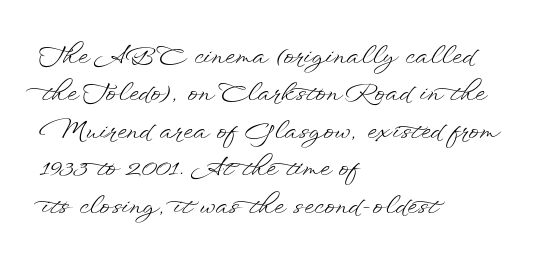
In CSS terms this would be text-align: left. Descenders are the only things crossing below the line. One glance says typical: line gaps are just what's usual.
